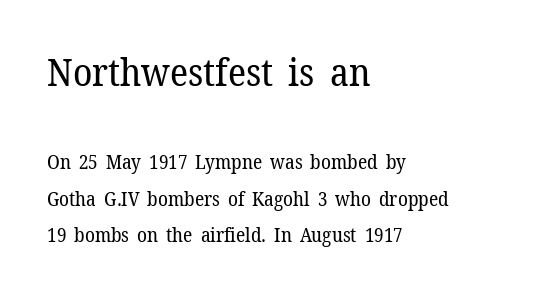
Q: Is the text bold? A: No.
Q: Is the text italic (slanted)? A: No, it is upright.
Q: Is the typeface a serif or a sans-serif typeface? A: Serif.
Q: Is the text underlined? A: No.
Q: How is the paragraph aligned? A: Left-aligned.
Q: Is the spacing between letters normal or unusually wide? A: Normal.
Q: Which block of text is set in a larger size, the first (top) or the second (bottom)? A: The first (top) one.
Q: Width (condensed, normal, or wide)? A: Normal.
Q: Stroke contrast? A: Low.
Q: x-height? A: Medium.
Q: Monospaced? A: No.
